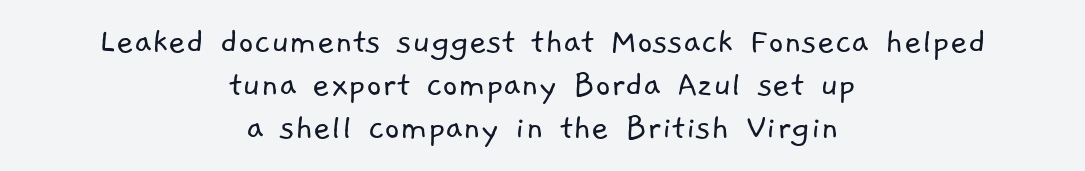
The image shows 38 px light sans-serif type; set centered, tight line spacing (1.13x), normal letter spacing, not underlined; low stroke contrast and a medium x-height.
